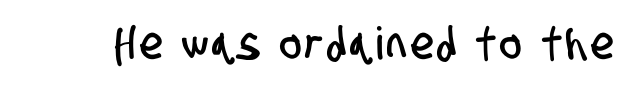
Q: Is the typeface a serif or a sans-serif typeface? A: Sans-serif.
Q: Is the text underlined? A: No.
Q: Width (condensed, normal, or wide)? A: Condensed.
Q: Stroke contrast? A: Low.
Q: x-height? A: Large.
Q: Monospaced? A: No.
